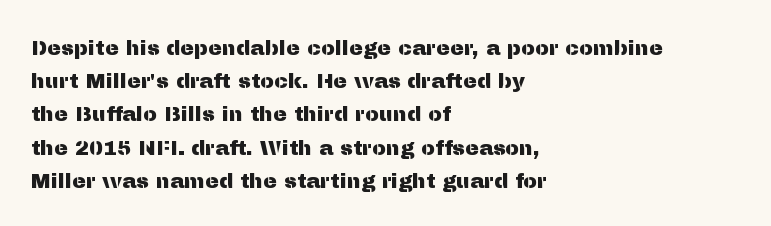
{"italic": "no", "underline": "no", "align": "left", "line_spacing": "normal", "line_spacing_ratio": 1.58, "letter_spacing": "normal", "letter_spacing_em": 0.0, "glyph_px": 21}
